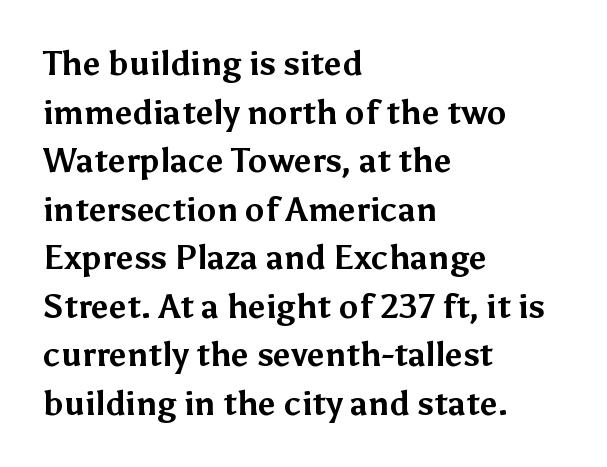
{"serif": "no", "italic": "no", "bold": "yes", "weight": "bold", "width": "normal", "stroke_contrast": "medium", "x_height": "medium", "monospaced": "no", "underline": "no", "align": "left", "line_spacing": "normal", "line_spacing_ratio": 1.47, "letter_spacing": "normal", "letter_spacing_em": 0.0, "glyph_px": 33}
